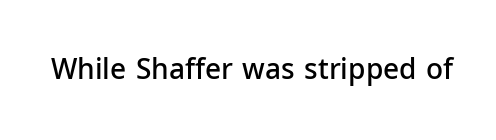
Q: Is the text bold? A: Semi-bold.
Q: Is the text italic (slanted)? A: No, it is upright.
Q: Is the typeface a serif or a sans-serif typeface? A: Sans-serif.
Q: Is the text underlined? A: No.
Q: Is the spacing between letters normal or unusually wide? A: Normal.
Q: Width (condensed, normal, or wide)? A: Normal.
Q: Stroke contrast? A: Low.
Q: x-height? A: Medium.
Q: Monospaced? A: No.
